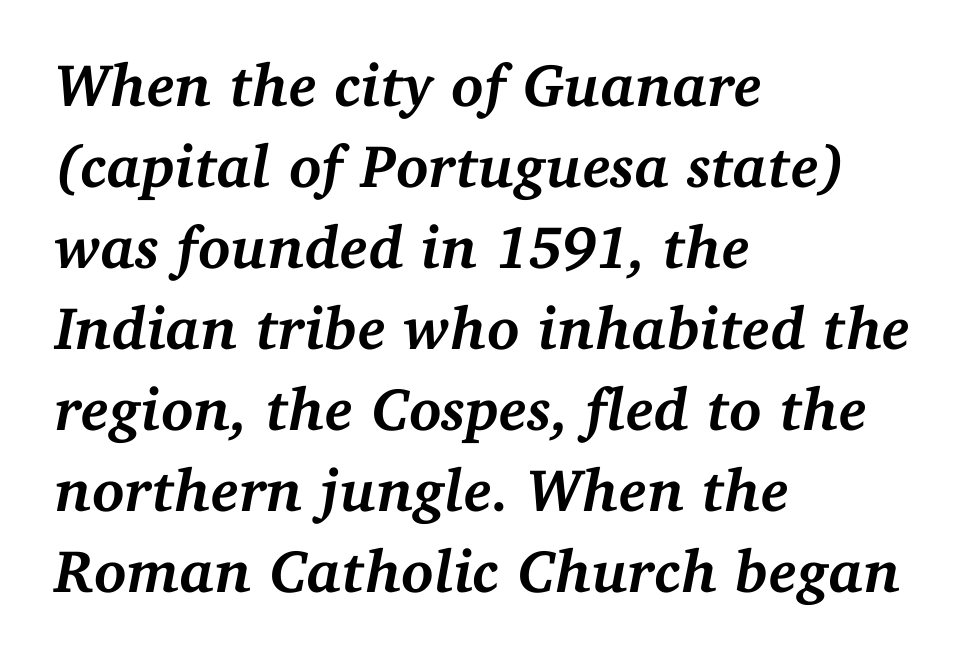
Q: Is the text bold? A: Yes.
Q: Is the text italic (slanted)? A: Yes, it leans right by about 11 degrees.
Q: Is the typeface a serif or a sans-serif typeface? A: Serif.
Q: Is the text underlined? A: No.
Q: How is the paragraph aligned? A: Left-aligned.
Q: Is the spacing between letters normal or unusually wide? A: Normal.
Q: Is the spacing between lines tight, normal or loose? A: Normal.
Q: Width (condensed, normal, or wide)? A: Normal.
Q: Stroke contrast? A: Medium.
Q: x-height? A: Medium.
Q: Monospaced? A: No.
